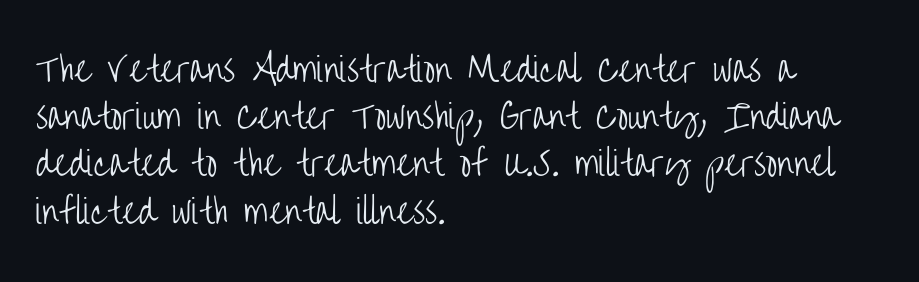
The image shows 33 px light, condensed sans-serif type, upright; set left-aligned, normal line spacing (1.43x), normal letter spacing, not underlined; low stroke contrast and a large x-height.
